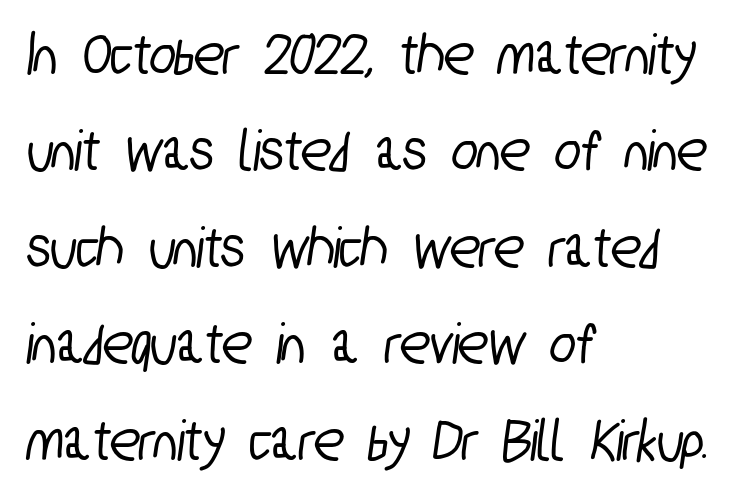
{"serif": "no", "width": "condensed", "stroke_contrast": "low", "x_height": "medium", "monospaced": "no", "underline": "no", "align": "left", "line_spacing": "normal", "line_spacing_ratio": 1.58, "letter_spacing": "normal", "letter_spacing_em": 0.0, "glyph_px": 61}
